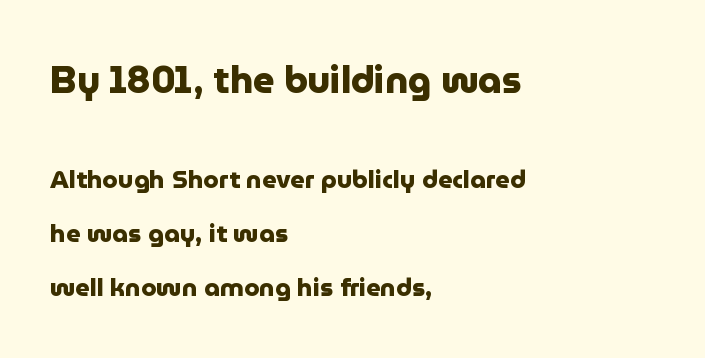
Q: Is the text bold? A: Yes.
Q: Is the text italic (slanted)? A: No, it is upright.
Q: Is the typeface a serif or a sans-serif typeface? A: Sans-serif.
Q: Is the text underlined? A: No.
Q: How is the paragraph aligned? A: Left-aligned.
Q: Is the spacing between letters normal or unusually wide? A: Normal.
Q: Is the spacing between lines tight, normal or loose? A: Loose.
Q: Which block of text is set in a larger size, the first (top) or the second (bottom)? A: The first (top) one.
Q: Width (condensed, normal, or wide)? A: Normal.
Q: Stroke contrast? A: Low.
Q: x-height? A: Medium.
Q: Monospaced? A: No.
